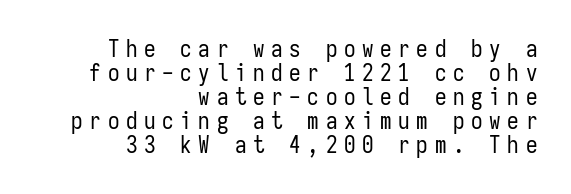
This rendering uses right alignment, leaving the left contour irregular. Just letters on the line, the space beneath them empty. Each word looks stretched out because of the extra space between its letters. This is roman type, the default non-slanted kind.
